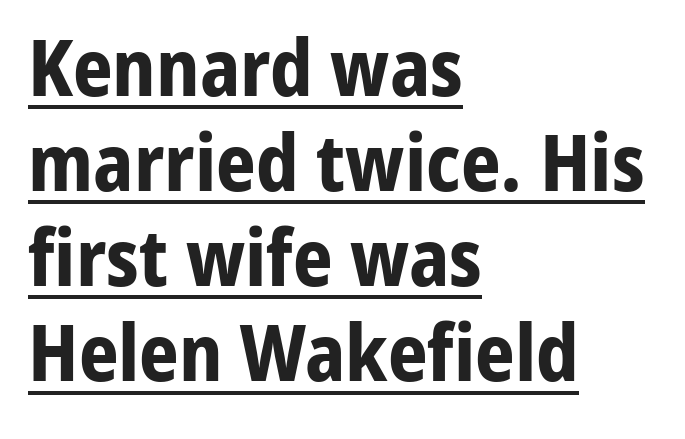
Here the designer chose a conventional face with non-uniform glyph widths. The type sits square on the baseline with zero lean. These lines stack with their left ends in a neat column. Font category for this specimen: sans-serif. A rule runs beneath these lines of type. This sample uses plain, unmodified letter spacing.
